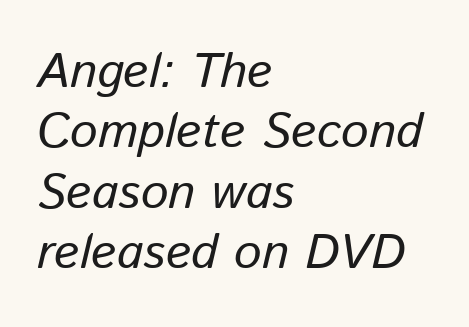
The image shows 49 px text type, italic (leaning right); set left-aligned, line spacing 1.23x, normal letter spacing, not underlined; low stroke contrast and a medium x-height.
